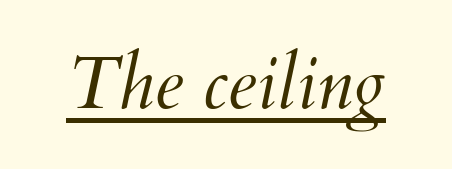
The image shows 74 px light type, italic (leaning right); set normal letter spacing, underlined; medium stroke contrast and a small x-height.
